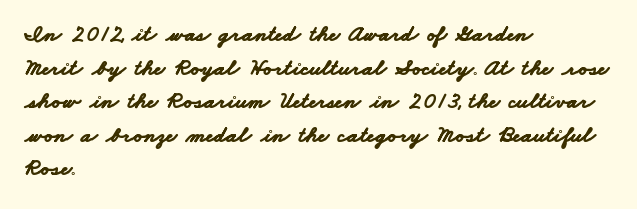
The vertical gap from one line to the next is medium. You could call the tracking neutral — neither tight nor loose. Its strokes are broad and dark, the hallmark of bold type. Only glyphs here, with clear space below each row.
